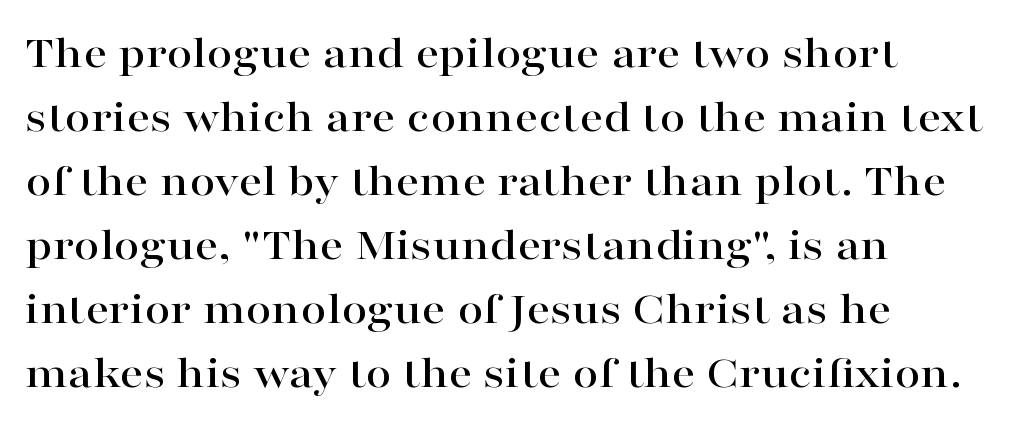
The image shows 47 px wide serif type, upright; set left-aligned, normal line spacing (1.36x), normal letter spacing, not underlined; high stroke contrast and a medium x-height.
